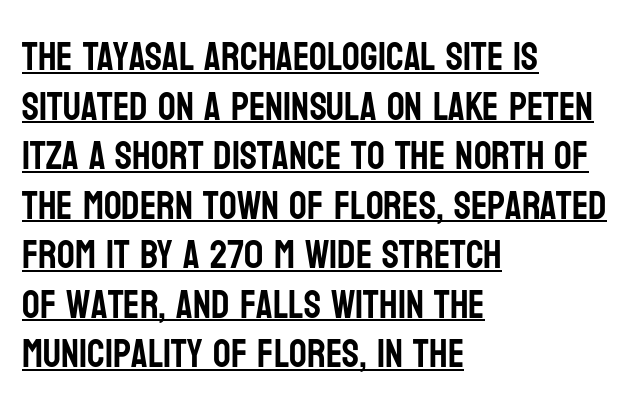
{"serif": "no", "italic": "no", "width": "condensed", "stroke_contrast": "low", "x_height": "large", "monospaced": "no", "underline": "yes", "align": "left", "line_spacing": "normal", "line_spacing_ratio": 1.27, "letter_spacing": "normal", "letter_spacing_em": 0.0, "glyph_px": 39}
